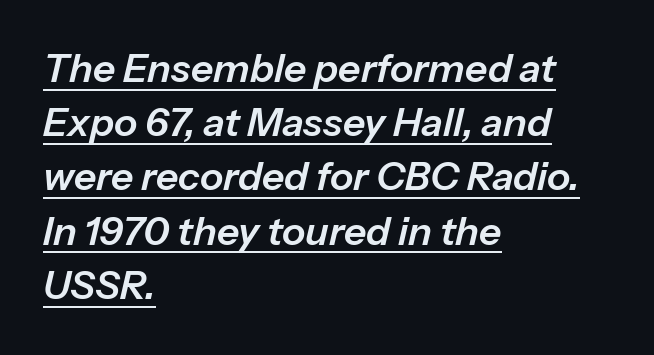
Q: Is the text italic (slanted)? A: Yes, it leans right by about 13 degrees.
Q: Is the text underlined? A: Yes.
Q: How is the paragraph aligned? A: Left-aligned.
Q: Is the spacing between letters normal or unusually wide? A: Normal.
Q: Is the spacing between lines tight, normal or loose? A: Normal.
Q: Width (condensed, normal, or wide)? A: Normal.
Q: Stroke contrast? A: Low.
Q: x-height? A: Medium.
Q: Monospaced? A: No.
